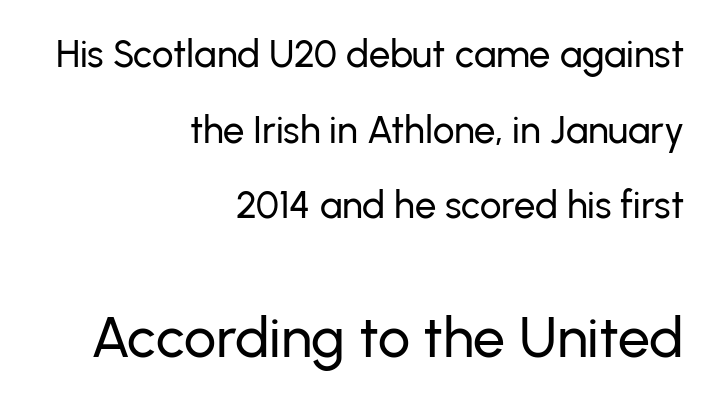
{"serif": "no", "italic": "no", "width": "normal", "stroke_contrast": "low", "x_height": "medium", "monospaced": "no", "underline": "no", "align": "right", "line_spacing": "loose", "line_spacing_ratio": 1.99, "letter_spacing": "normal", "letter_spacing_em": 0.0, "larger_block": "second", "size_ratio": 1.5, "glyph_px": 57}
